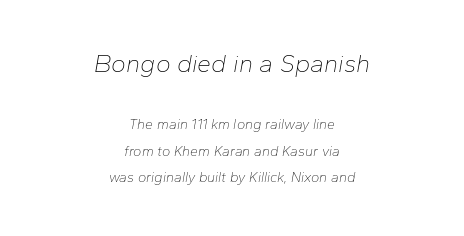
{"italic": "yes", "lean": "right", "slant_degrees": 10, "bold": "no", "underline": "no", "align": "center", "line_spacing_ratio": 1.89, "letter_spacing": "normal", "letter_spacing_em": 0.0, "larger_block": "first", "size_ratio": 1.79, "glyph_px": 25}
